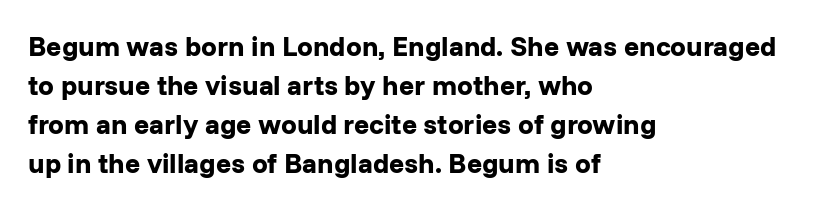
The image shows 28 px bold sans-serif type, upright; set left-aligned, normal line spacing (1.39x), normal letter spacing, not underlined; low stroke contrast and a medium x-height.
